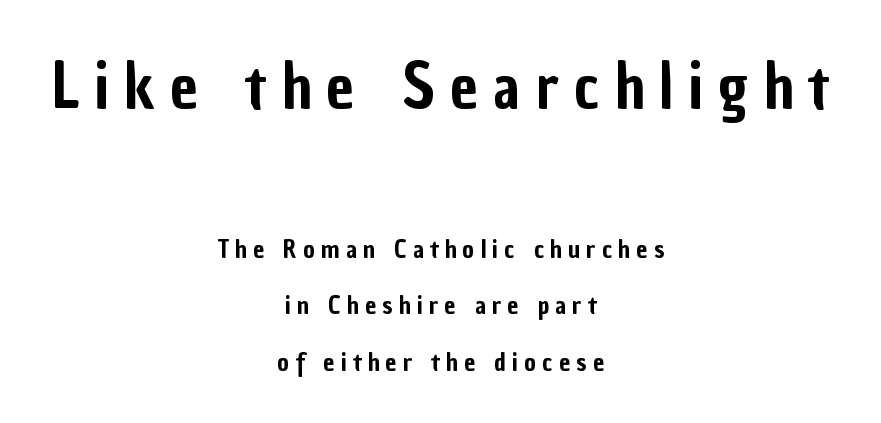
Stroke terminals: plain, sans-serif. You could only call the tracking loose — the letters float apart. You could not count columns in this text — the font is proportionally spaced. Nope, not italic — everything's standing straight. Horizontal alignment here is central, giving a formal, balanced look. Glance below the letters and you will spot only blank space.
